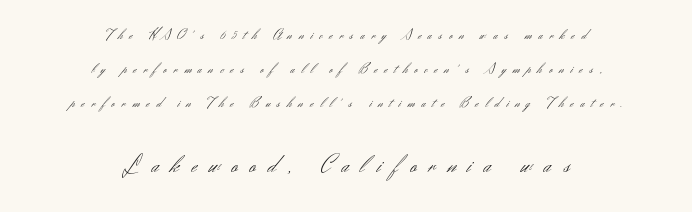
The image shows 25 px text type; set centered, loose line spacing (2.44x), unusually wide letter spacing (+0.49 em), not underlined; the second (bottom) block is 1.79x larger.
